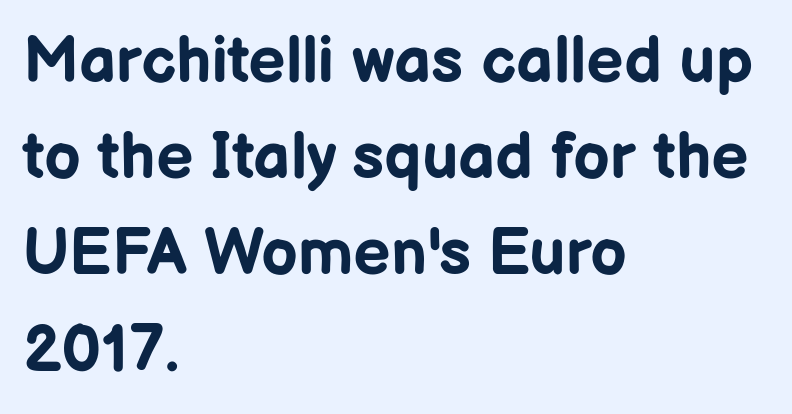
The image shows 65 px bold sans-serif type, upright; set left-aligned, normal line spacing (1.48x), normal letter spacing, not underlined; low stroke contrast and a medium x-height.
